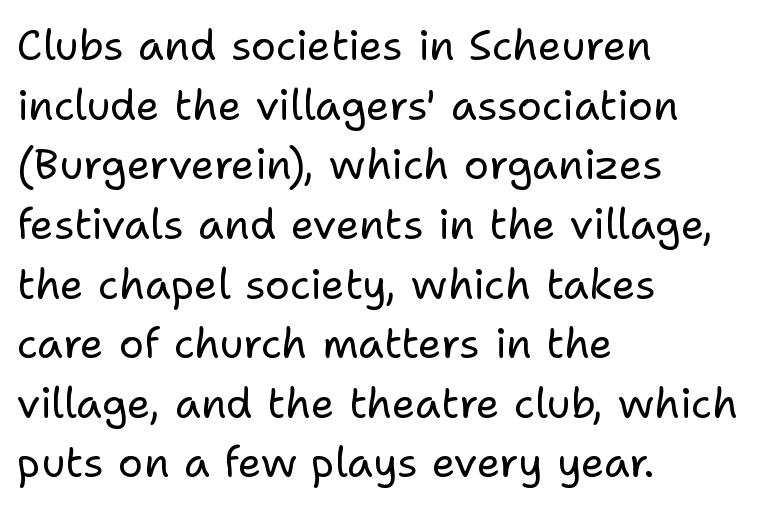
These lines keep a tight, regular rhythm from letter to letter. A typesetter would call this proportional, since set widths differ per character. Clear beneath every line of the passage. Regular leading.
